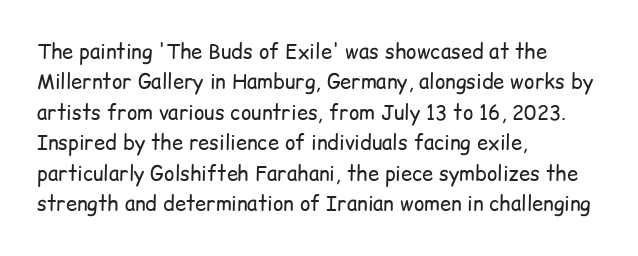
{"italic": "no", "bold": "no", "underline": "no", "align": "left", "line_spacing": "normal", "line_spacing_ratio": 1.52, "letter_spacing": "normal", "letter_spacing_em": 0.0, "glyph_px": 20}
